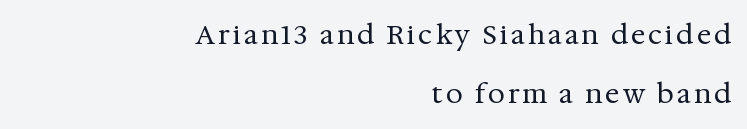
The image shows 27 px text type, upright; set right-aligned, loose line spacing (2.19x), not underlined.
